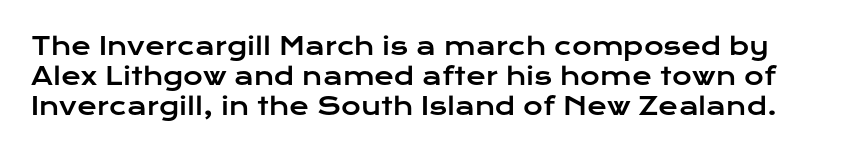
Every stem runs plumb, perpendicular to the baseline. Clear beneath every line of the passage. Observe the ordinary spacing: letters are neighbours, not strangers.
